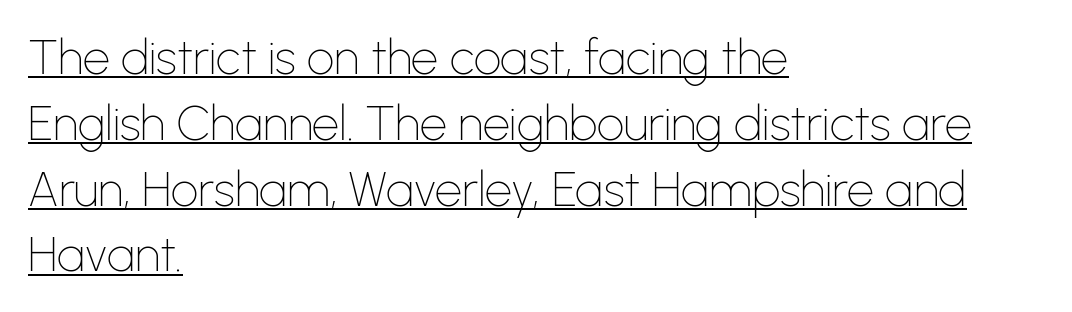
The image shows 48 px thin sans-serif type, upright; set left-aligned, normal line spacing (1.37x), normal letter spacing, underlined; low stroke contrast and a medium x-height.
